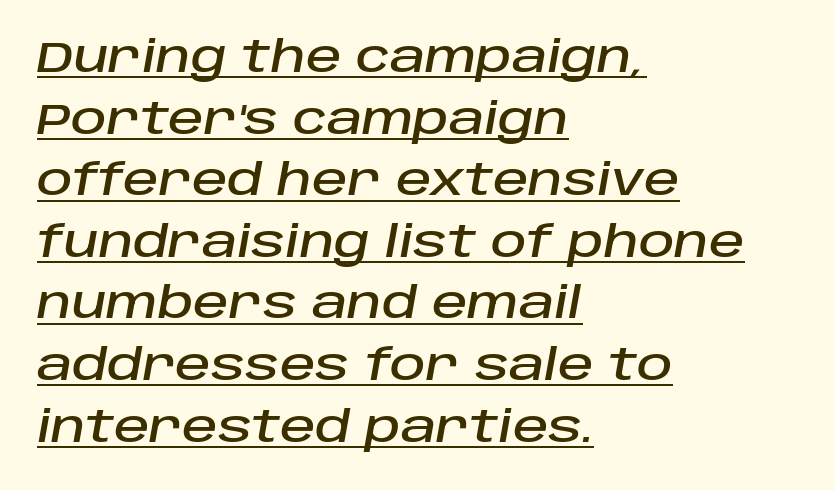
{"italic": "yes", "lean": "right", "slant_degrees": 10, "width": "normal", "stroke_contrast": "low", "x_height": "large", "monospaced": "no", "underline": "yes", "align": "left", "line_spacing": "normal", "line_spacing_ratio": 1.4, "letter_spacing": "normal", "letter_spacing_em": 0.0, "glyph_px": 44}
